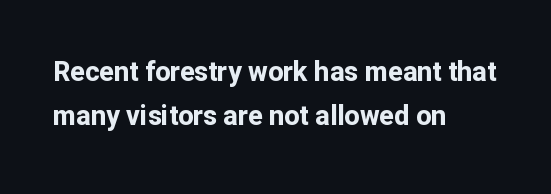
Words appear dense and cohesive because spacing is normal. Thick stems and heavy bowls — unmistakably bold. Notice how the passage keeps a crisp vertical edge on the left only. The passage shown is not underscored anywhere.
